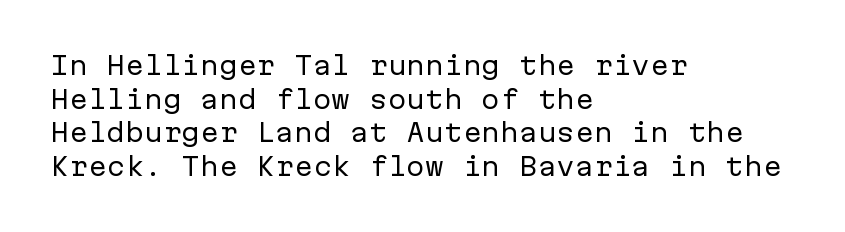
{"italic": "no", "bold": "no", "underline": "no", "align": "left", "line_spacing": "normal", "line_spacing_ratio": 1.35, "letter_spacing": "normal", "letter_spacing_em": 0.0, "glyph_px": 25}
